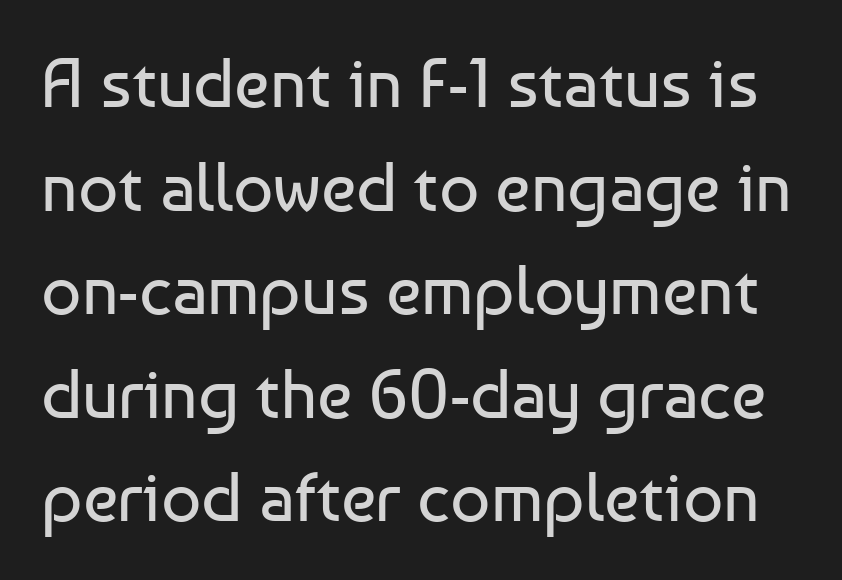
No chunkiness to these letters — they're not bold. A typesetter would call this zero additional tracking. The rendering uses natural spacing where letterforms have individual widths. This block has exactly the height ordinary leading produces.
